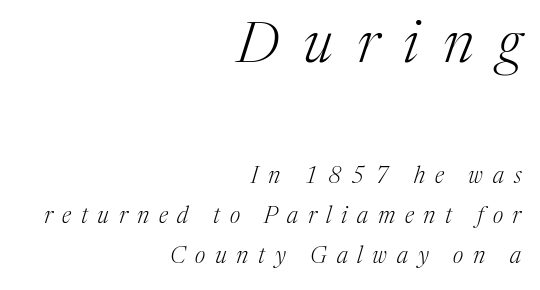
{"serif": "yes", "italic": "yes", "lean": "right", "slant_degrees": 17, "bold": "no", "weight": "light", "width": "normal", "stroke_contrast": "medium", "x_height": "medium", "monospaced": "no", "underline": "no", "align": "right", "line_spacing_ratio": 1.74, "letter_spacing": "wide", "letter_spacing_em": 0.42, "larger_block": "first", "size_ratio": 2.52, "glyph_px": 58}
